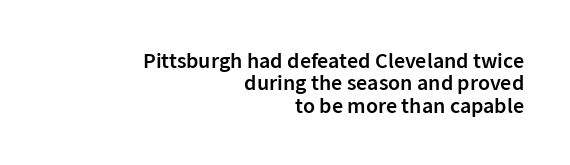
Q: Is the text bold? A: Semi-bold.
Q: Is the text italic (slanted)? A: No, it is upright.
Q: Is the text underlined? A: No.
Q: How is the paragraph aligned? A: Right-aligned.
Q: Is the spacing between letters normal or unusually wide? A: Normal.
Q: Is the spacing between lines tight, normal or loose? A: Tight.
